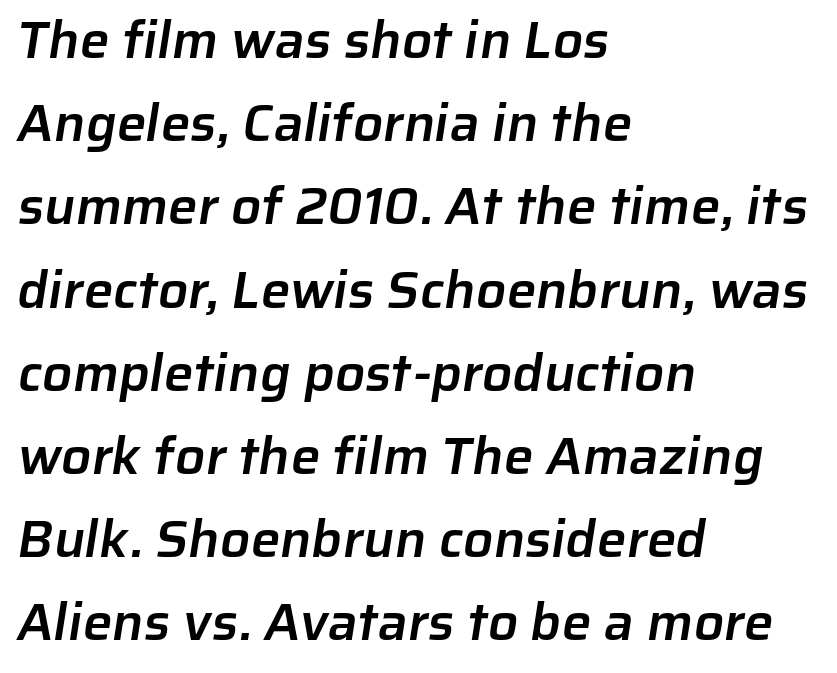
{"serif": "no", "bold": "semi", "weight": "semibold", "width": "normal", "stroke_contrast": "low", "x_height": "medium", "monospaced": "no", "underline": "no", "align": "left", "line_spacing": "normal", "line_spacing_ratio": 1.57, "letter_spacing": "normal", "letter_spacing_em": 0.0, "glyph_px": 53}
